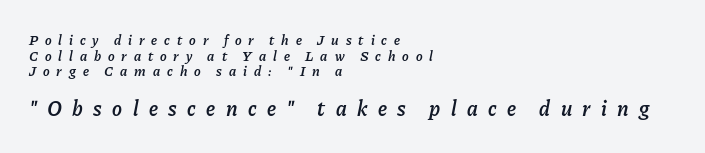
The image shows 21 px text type, italic (leaning right); set left-aligned, tight line spacing (1.11x), unusually wide letter spacing (+0.49 em), not underlined; the second (bottom) block is 1.5x larger.
